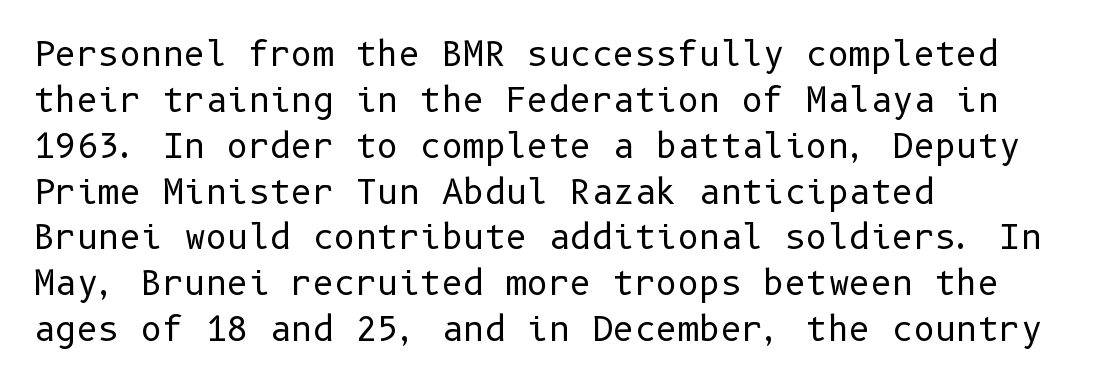
The typography opts for an upright posture over an oblique one. Examine the stroke ends and you'll find no serifs. Notice how the passage keeps a crisp vertical edge on the left only. The rendering keeps characters at their native spacing. Weight: not bold — regular or lighter. The space between consecutive lines is moderate.
